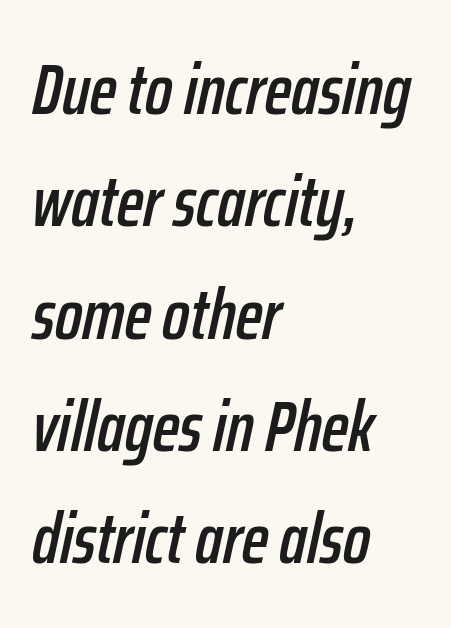
{"italic": "yes", "lean": "right", "slant_degrees": 12, "width": "condensed", "stroke_contrast": "low", "x_height": "medium", "monospaced": "no", "underline": "no", "align": "left", "line_spacing": "normal", "line_spacing_ratio": 1.56, "letter_spacing": "normal", "letter_spacing_em": 0.0, "glyph_px": 72}
